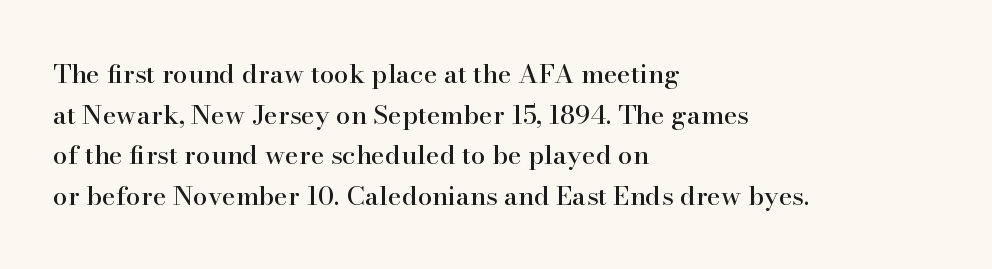
Q: Is the text italic (slanted)? A: No, it is upright.
Q: Is the text underlined? A: No.
Q: How is the paragraph aligned? A: Left-aligned.
Q: Is the spacing between letters normal or unusually wide? A: Normal.
Q: Is the spacing between lines tight, normal or loose? A: Normal.
